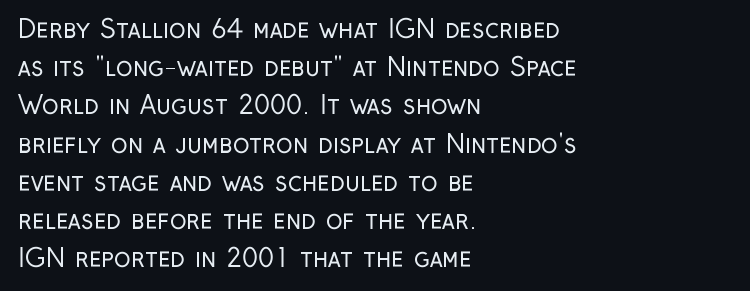
{"italic": "no", "bold": "no", "underline": "no", "align": "left", "line_spacing": "normal", "line_spacing_ratio": 1.53, "letter_spacing": "normal", "letter_spacing_em": 0.0, "glyph_px": 25}
